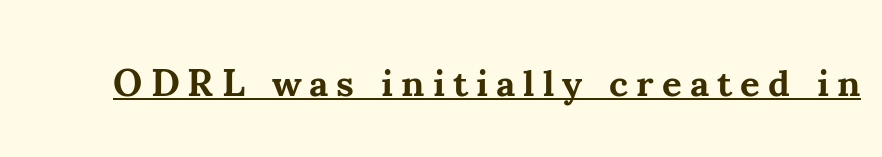
Q: Is the text bold? A: Yes.
Q: Is the text italic (slanted)? A: No, it is upright.
Q: Is the typeface a serif or a sans-serif typeface? A: Serif.
Q: Is the text underlined? A: Yes.
Q: Is the spacing between letters normal or unusually wide? A: Unusually wide.
Q: Width (condensed, normal, or wide)? A: Normal.
Q: Stroke contrast? A: Medium.
Q: x-height? A: Small.
Q: Monospaced? A: No.
